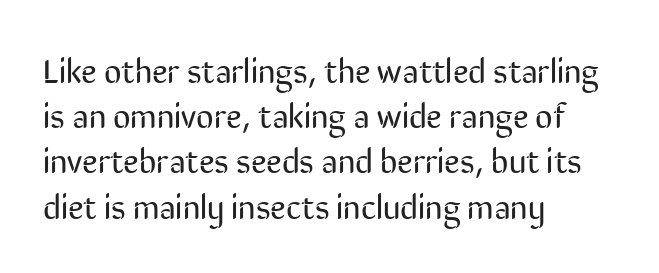
The image shows 34 px regular-weight, condensed sans-serif type, upright; set left-aligned, normal line spacing (1.33x), normal letter spacing, not underlined; low stroke contrast and a medium x-height.
